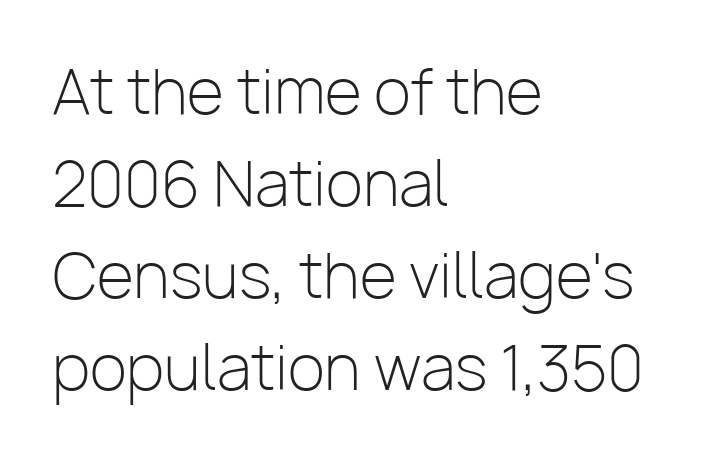
The image shows 61 px light sans-serif type, upright; set left-aligned, normal line spacing (1.51x), normal letter spacing, not underlined; low stroke contrast and a medium x-height.
